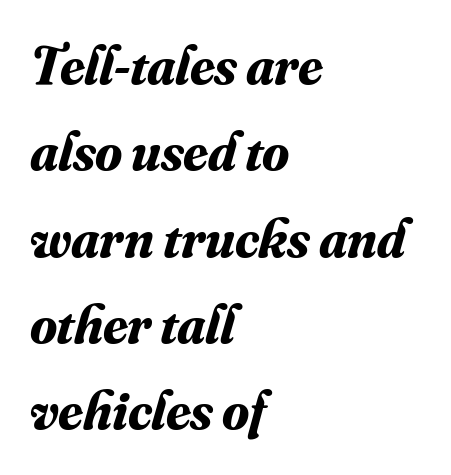
{"serif": "yes", "italic": "yes", "lean": "right", "slant_degrees": 16, "bold": "yes", "weight": "bold", "width": "normal", "stroke_contrast": "medium", "x_height": "small", "monospaced": "no", "underline": "no", "align": "left", "line_spacing": "normal", "line_spacing_ratio": 1.57, "letter_spacing": "normal", "letter_spacing_em": 0.0, "glyph_px": 55}
